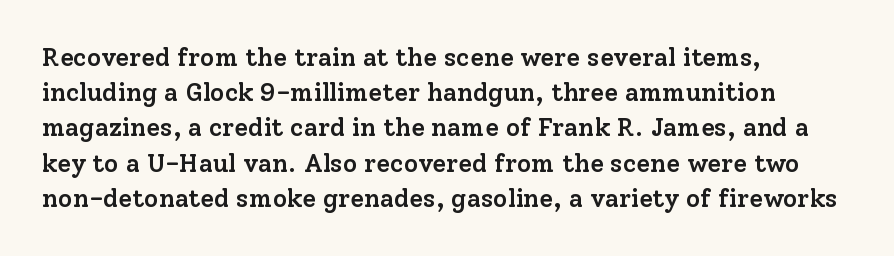
The image shows 25 px text type, upright; set left-aligned, normal line spacing (1.41x), normal letter spacing, not underlined.
